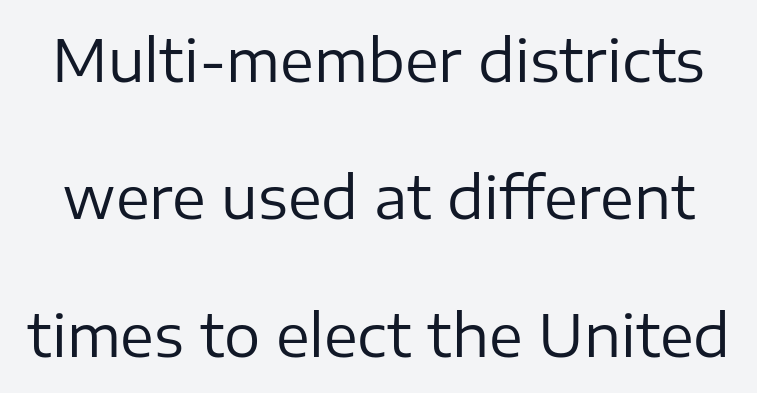
The image shows 57 px regular-weight sans-serif type, upright; set loose line spacing (2.41x), normal letter spacing, not underlined; low stroke contrast and a medium x-height.
